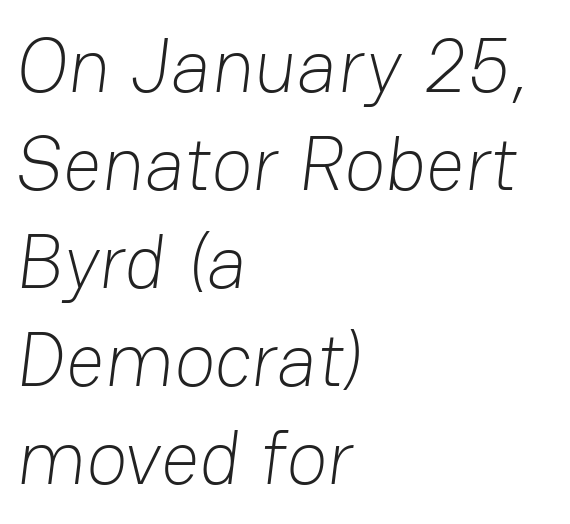
{"serif": "no", "bold": "no", "weight": "light", "width": "normal", "stroke_contrast": "low", "x_height": "medium", "monospaced": "no", "underline": "no", "align": "left", "line_spacing": "normal", "line_spacing_ratio": 1.29, "letter_spacing": "normal", "letter_spacing_em": 0.0, "glyph_px": 76}
